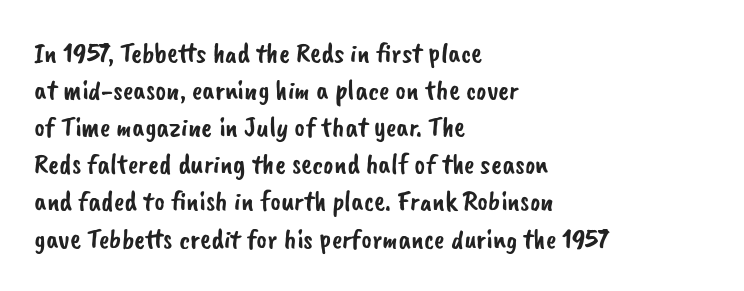
{"serif": "no", "width": "normal", "stroke_contrast": "low", "x_height": "small", "monospaced": "no", "underline": "no", "align": "left", "line_spacing": "normal", "line_spacing_ratio": 1.28, "letter_spacing": "normal", "letter_spacing_em": 0.0, "glyph_px": 29}
